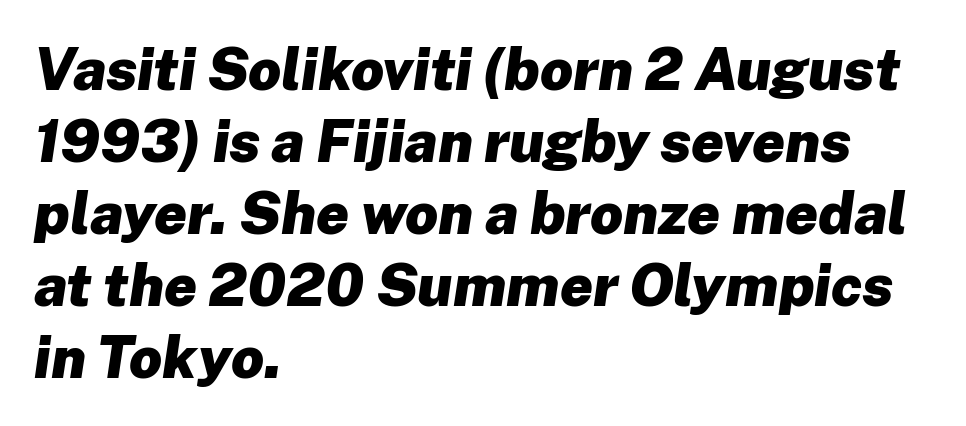
{"italic": "yes", "lean": "right", "slant_degrees": 8, "bold": "yes", "weight": "heavy", "width": "normal", "stroke_contrast": "low", "x_height": "medium", "monospaced": "no", "underline": "no", "align": "left", "line_spacing_ratio": 1.24, "letter_spacing": "normal", "letter_spacing_em": 0.0, "glyph_px": 58}
